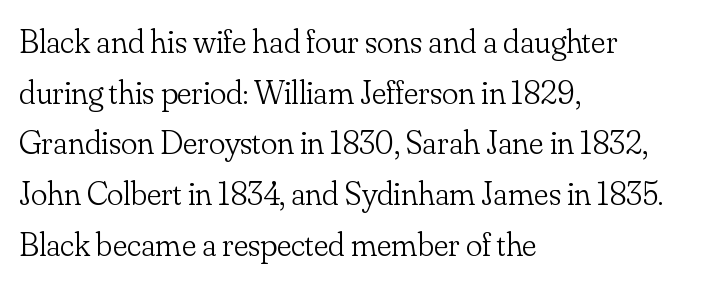
Q: Is the text bold? A: No.
Q: Is the text italic (slanted)? A: No, it is upright.
Q: Is the typeface a serif or a sans-serif typeface? A: Serif.
Q: Is the text underlined? A: No.
Q: How is the paragraph aligned? A: Left-aligned.
Q: Is the spacing between letters normal or unusually wide? A: Normal.
Q: Is the spacing between lines tight, normal or loose? A: Normal.
Q: Width (condensed, normal, or wide)? A: Normal.
Q: Stroke contrast? A: Low.
Q: x-height? A: Small.
Q: Monospaced? A: No.
